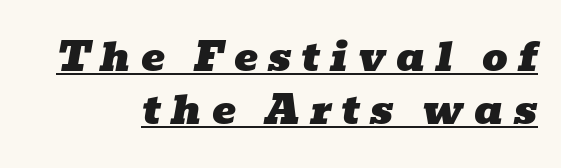
The image shows 40 px wide serif type, italic (leaning right); set right-aligned, normal line spacing (1.33x), unusually wide letter spacing (+0.26 em), underlined; low stroke contrast and a medium x-height.
